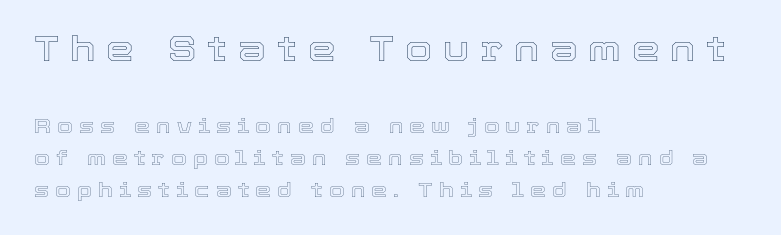
The image shows 35 px text type, upright; set left-aligned, normal line spacing (1.6x), unusually wide letter spacing (+0.31 em), not underlined; the first (top) block is 1.75x larger; a medium x-height.
